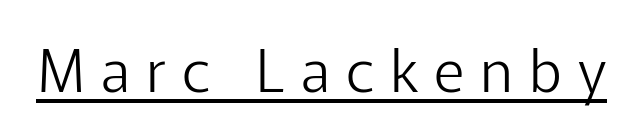
The image shows 59 px light sans-serif type, upright; set unusually wide letter spacing (+0.27 em), underlined; low stroke contrast and a medium x-height.
